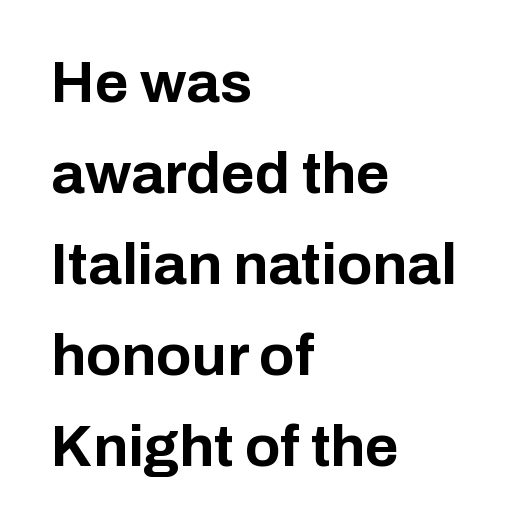
Q: Is the text bold? A: Yes.
Q: Is the text italic (slanted)? A: No, it is upright.
Q: Is the typeface a serif or a sans-serif typeface? A: Sans-serif.
Q: Is the text underlined? A: No.
Q: How is the paragraph aligned? A: Left-aligned.
Q: Is the spacing between letters normal or unusually wide? A: Normal.
Q: Is the spacing between lines tight, normal or loose? A: Normal.
Q: Width (condensed, normal, or wide)? A: Normal.
Q: Stroke contrast? A: Low.
Q: x-height? A: Medium.
Q: Monospaced? A: No.
